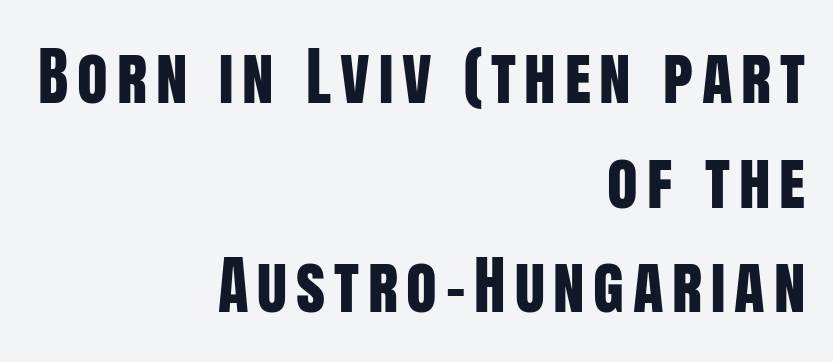
The image shows 63 px condensed sans-serif type, upright; set right-aligned, normal line spacing (1.66x), not underlined; low stroke contrast and a large x-height.
